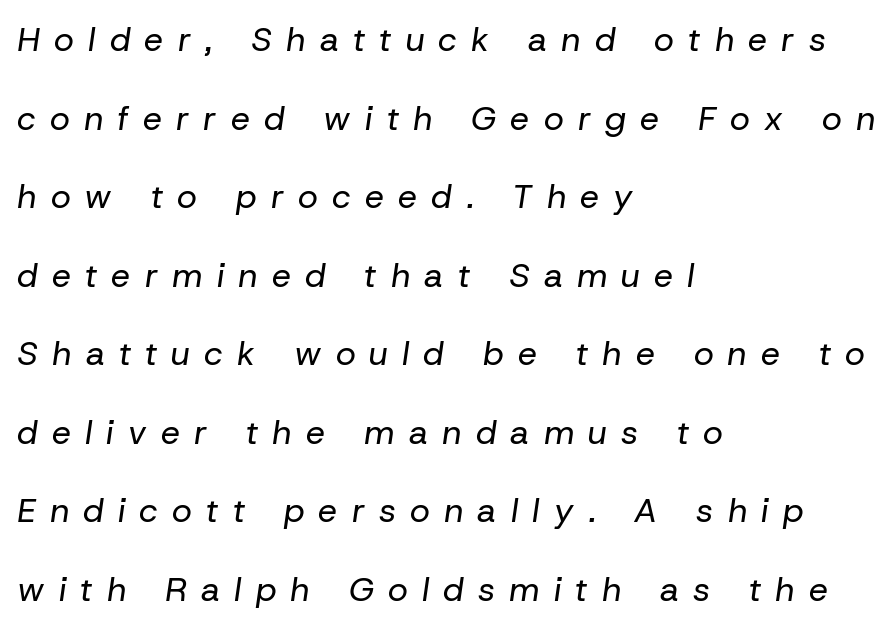
Proportional: the letters do not fall into vertical columns. The space between consecutive lines is lavish. Honestly, the letter spacing is so wide it's the main thing you notice. Stems here are at most as thick as an everyday book face. The string is rendered with underlining switched off. Slanted lettering throughout.
